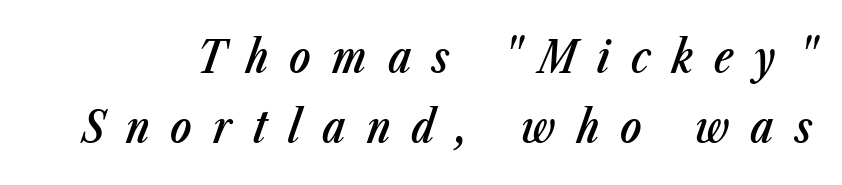
How heavy is the stroke? Medium-heavy — a semibold, shy of bold. Characters follow at a spacing far wider than the type designer built in. You can tell it's italic because the verticals aren't actually vertical. Students, observe: this is what conventionally led text looks like.
